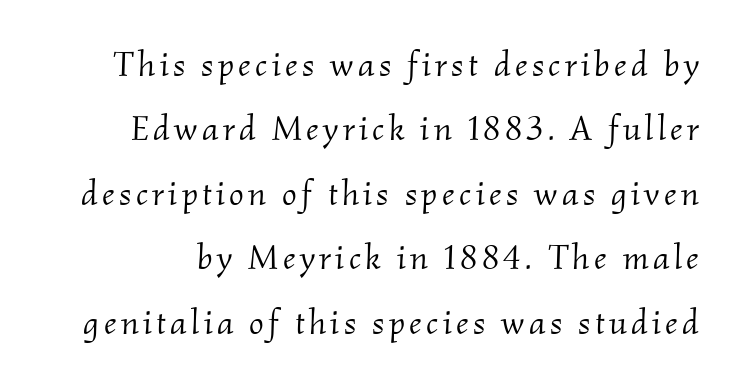
The image shows 35 px light serif type, italic (leaning right); set line spacing 1.84x, not underlined; medium stroke contrast and a small x-height.
